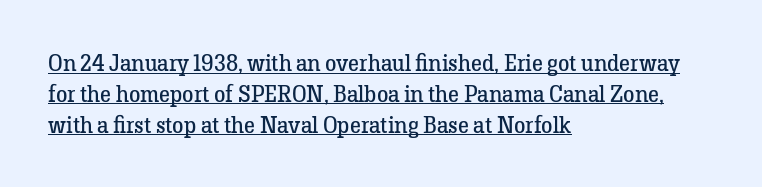
{"italic": "no", "bold": "no", "underline": "yes", "align": "left", "line_spacing": "normal", "line_spacing_ratio": 1.34, "letter_spacing": "normal", "letter_spacing_em": 0.0, "glyph_px": 23}
